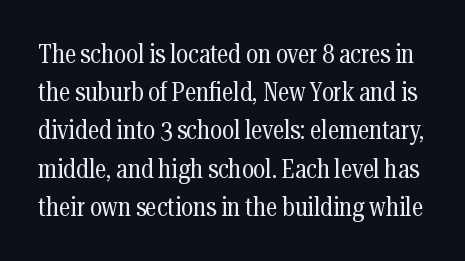
{"italic": "no", "bold": "no", "underline": "no", "line_spacing": "normal", "line_spacing_ratio": 1.47, "letter_spacing": "normal", "letter_spacing_em": 0.0, "glyph_px": 26}
